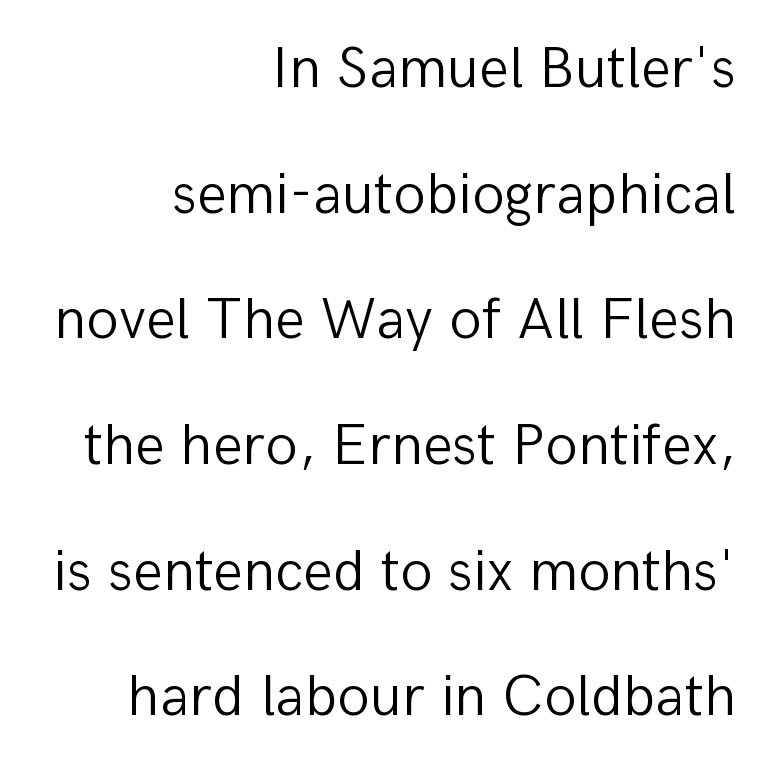
The image shows 59 px light sans-serif type, upright; set right-aligned, loose line spacing (2.13x), normal letter spacing, not underlined; low stroke contrast and a medium x-height.
